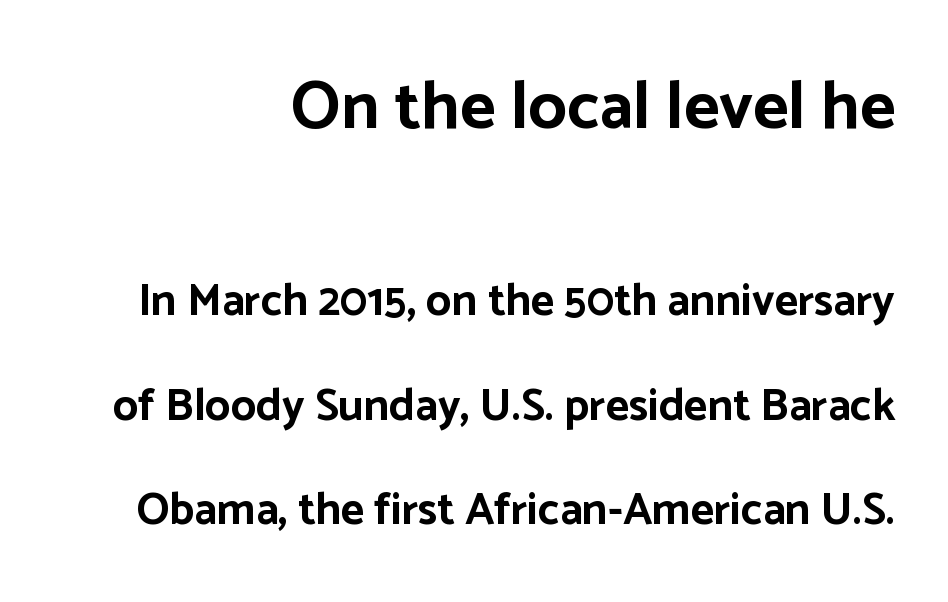
Q: Is the text bold? A: Yes.
Q: Is the text italic (slanted)? A: No, it is upright.
Q: Is the typeface a serif or a sans-serif typeface? A: Sans-serif.
Q: Is the text underlined? A: No.
Q: How is the paragraph aligned? A: Right-aligned.
Q: Is the spacing between letters normal or unusually wide? A: Normal.
Q: Is the spacing between lines tight, normal or loose? A: Loose.
Q: Which block of text is set in a larger size, the first (top) or the second (bottom)? A: The first (top) one.
Q: Width (condensed, normal, or wide)? A: Normal.
Q: Stroke contrast? A: Low.
Q: x-height? A: Medium.
Q: Monospaced? A: No.
